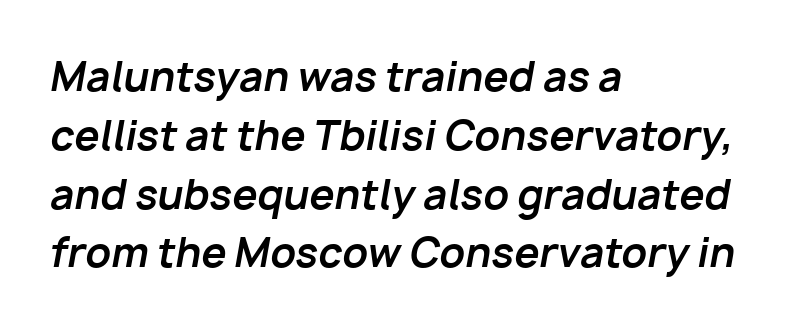
Q: Is the text bold? A: Yes.
Q: Is the text italic (slanted)? A: Yes, it leans right by about 10 degrees.
Q: Is the text underlined? A: No.
Q: How is the paragraph aligned? A: Left-aligned.
Q: Is the spacing between letters normal or unusually wide? A: Normal.
Q: Is the spacing between lines tight, normal or loose? A: Normal.
Q: Width (condensed, normal, or wide)? A: Normal.
Q: Stroke contrast? A: Low.
Q: x-height? A: Medium.
Q: Monospaced? A: No.
